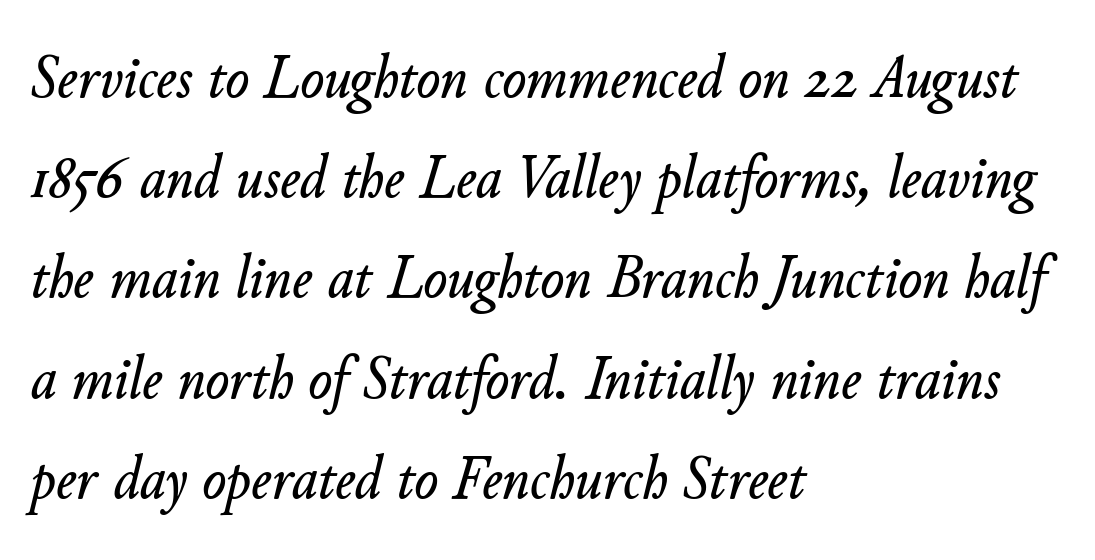
{"italic": "yes", "lean": "right", "slant_degrees": 11, "width": "normal", "stroke_contrast": "low", "x_height": "small", "monospaced": "no", "underline": "no", "align": "left", "line_spacing": "normal", "line_spacing_ratio": 1.59, "letter_spacing": "normal", "letter_spacing_em": 0.0, "glyph_px": 63}
